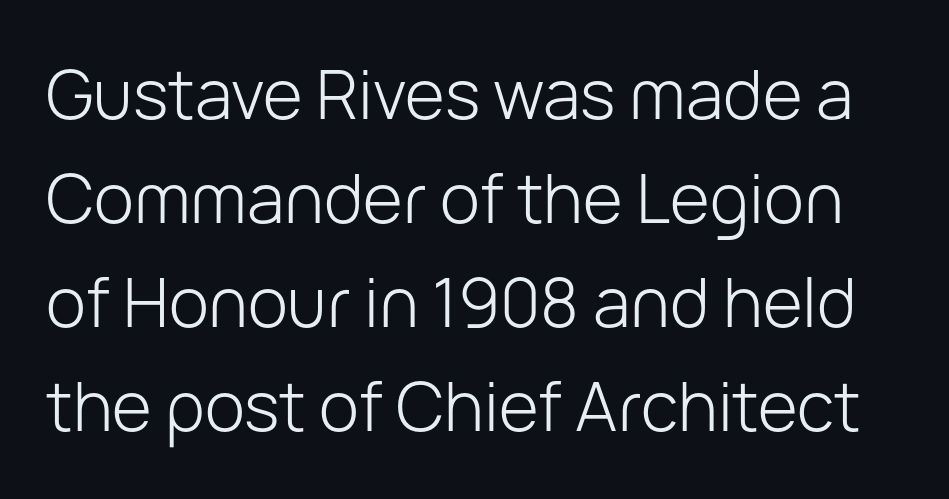
{"serif": "no", "italic": "no", "bold": "no", "weight": "light", "width": "normal", "stroke_contrast": "low", "x_height": "medium", "monospaced": "no", "underline": "no", "line_spacing": "normal", "line_spacing_ratio": 1.53, "letter_spacing": "normal", "letter_spacing_em": 0.0, "glyph_px": 68}
